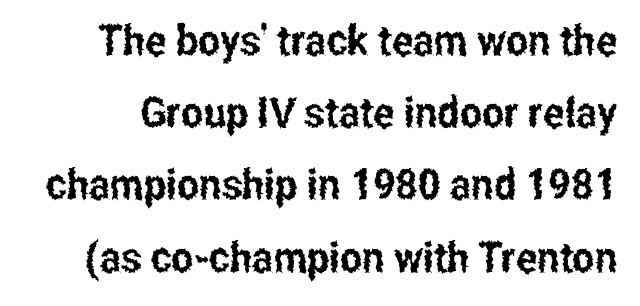
Q: Is the text italic (slanted)? A: No, it is upright.
Q: Is the typeface a serif or a sans-serif typeface? A: Sans-serif.
Q: Is the text underlined? A: No.
Q: Is the spacing between letters normal or unusually wide? A: Normal.
Q: Width (condensed, normal, or wide)? A: Condensed.
Q: Stroke contrast? A: Low.
Q: x-height? A: Medium.
Q: Monospaced? A: No.
